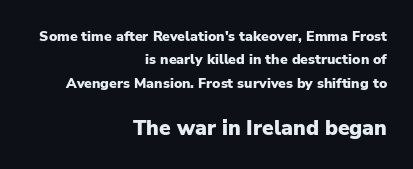
Q: Is the text bold? A: Yes.
Q: Is the text italic (slanted)? A: No, it is upright.
Q: Is the text underlined? A: No.
Q: How is the paragraph aligned? A: Right-aligned.
Q: Is the spacing between letters normal or unusually wide? A: Normal.
Q: Is the spacing between lines tight, normal or loose? A: Normal.
Q: Which block of text is set in a larger size, the first (top) or the second (bottom)? A: The second (bottom) one.
